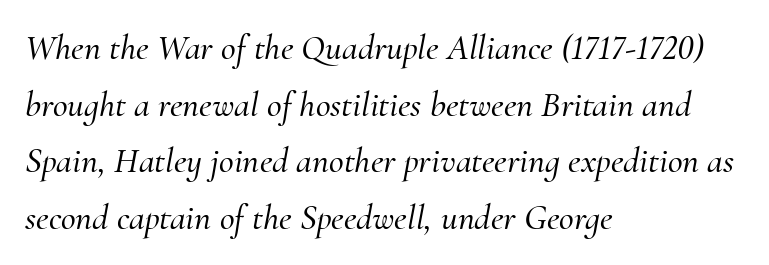
Character widths vary here, with narrow letters taking less room than wide ones. Where is the straight margin? On the left. Tall strokes in this sample are angled rather than plumb. The vertical gap from one line to the next is medium.
